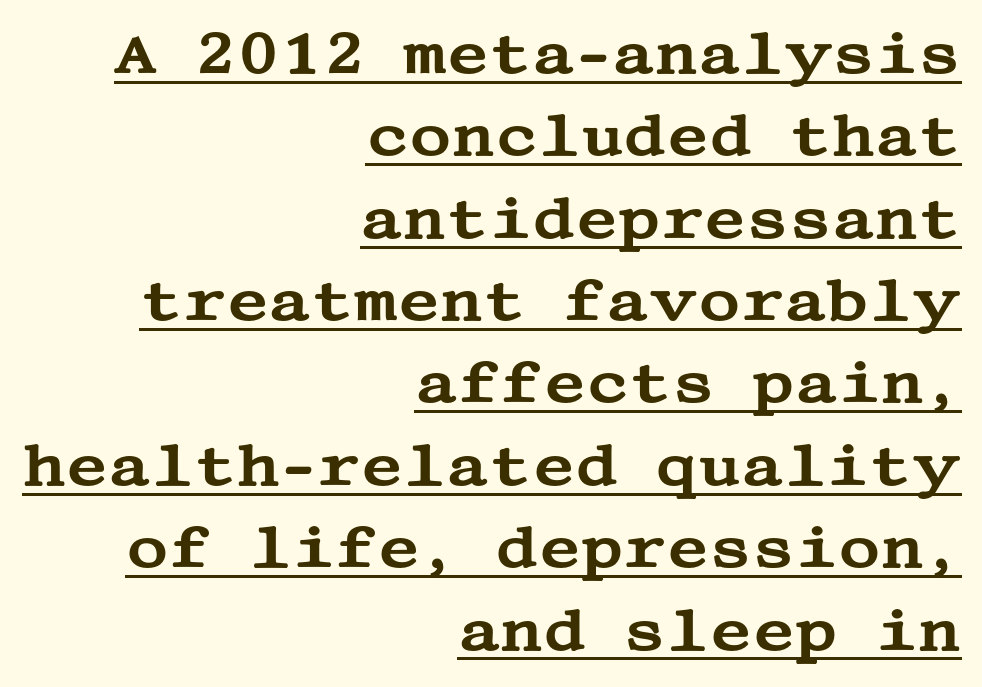
Q: Is the text italic (slanted)? A: No, it is upright.
Q: Is the typeface a serif or a sans-serif typeface? A: Serif.
Q: Is the text underlined? A: Yes.
Q: How is the paragraph aligned? A: Right-aligned.
Q: Is the spacing between letters normal or unusually wide? A: Normal.
Q: Is the spacing between lines tight, normal or loose? A: Normal.
Q: Width (condensed, normal, or wide)? A: Wide.
Q: Stroke contrast? A: Medium.
Q: x-height? A: Large.
